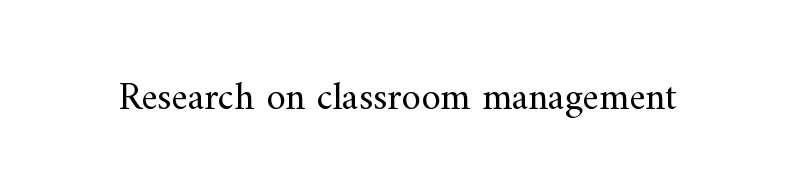
{"serif": "yes", "italic": "no", "bold": "no", "weight": "regular", "width": "normal", "stroke_contrast": "medium", "x_height": "small", "monospaced": "no", "underline": "no", "letter_spacing": "normal", "letter_spacing_em": 0.0, "glyph_px": 39}
